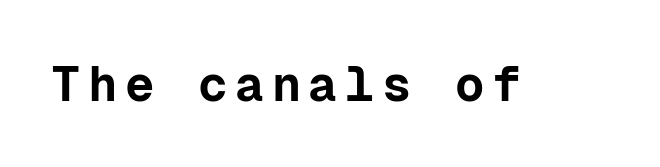
Strong, thick strokes mark this as bold type. These lines are rendered in a fixed-pitch font. Nothing sits at the stroke ends, so this counts as sans-serif. The words here are not underlined. Vertical strokes here are truly vertical.
